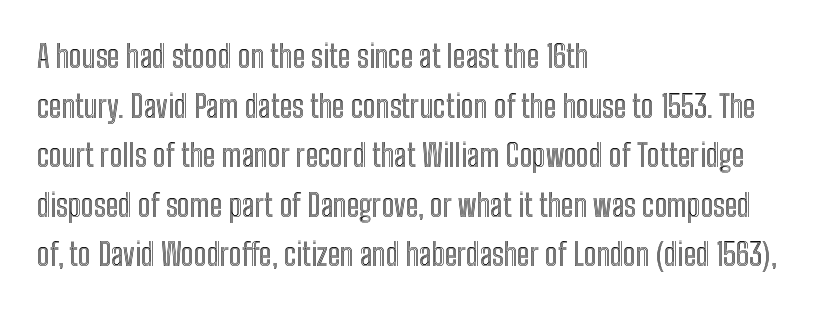
The image shows 31 px condensed type, upright; set left-aligned, normal line spacing (1.6x), normal letter spacing, not underlined; a medium x-height.
